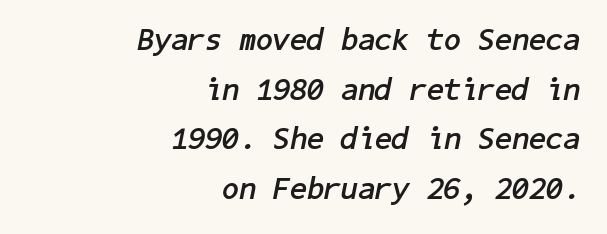
Its strokes are broad and dark, the hallmark of bold type. Every row of glyphs terminates at an identical x-position on the right. If you measured baseline to baseline, you'd find a middling distance. The face used here is rendered with its standard letterfit. The axis of the letterforms is tilted away from vertical. Glance below the letters and you will spot only blank space.
